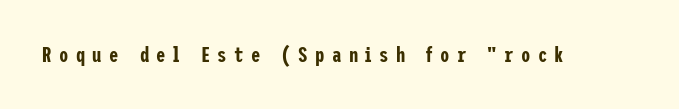
{"italic": "no", "underline": "no", "letter_spacing": "wide", "letter_spacing_em": 0.35, "glyph_px": 21}
